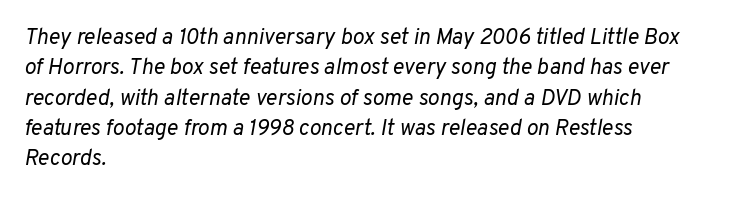
{"italic": "yes", "lean": "right", "slant_degrees": 10, "bold": "no", "underline": "no", "align": "left", "line_spacing": "normal", "line_spacing_ratio": 1.38, "letter_spacing": "normal", "letter_spacing_em": 0.0, "glyph_px": 22}
